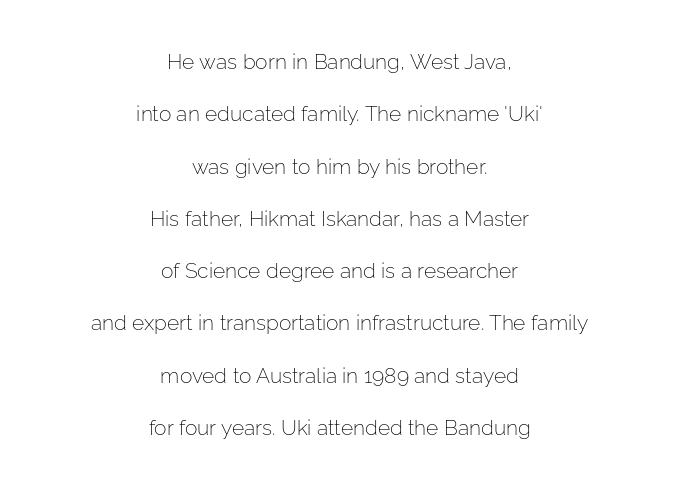
The image shows 21 px text type, upright; set centered, loose line spacing (2.49x), normal letter spacing, not underlined.
